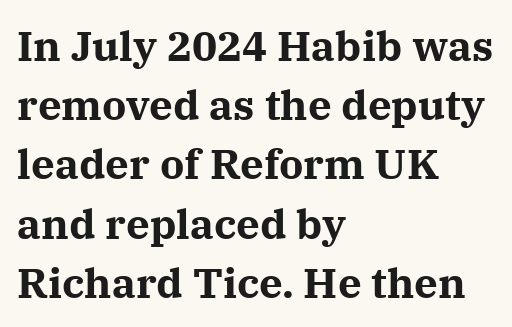
The image shows 42 px bold serif type, upright; set left-aligned, normal line spacing (1.41x), normal letter spacing, not underlined; medium stroke contrast and a medium x-height.
